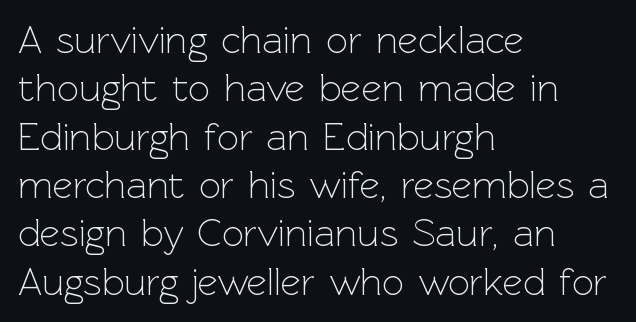
A student would call this left alignment; a typographer would say flush left, rag right. No chunkiness to these letters — they're not bold. Spacing between characters is what you'd get straight out of the box. Here the designer chose a conventional face with non-uniform glyph widths. Every stem runs plumb, perpendicular to the baseline.
